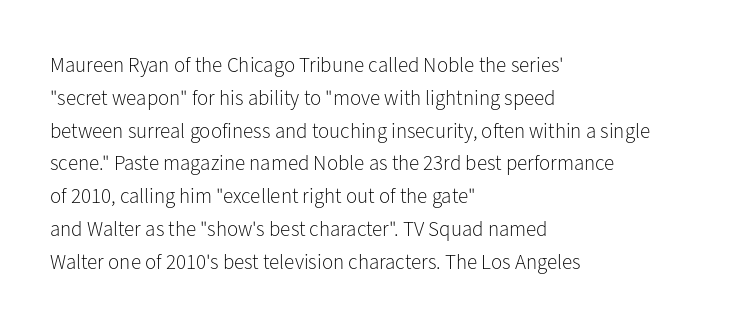
Q: Is the text bold? A: No.
Q: Is the text italic (slanted)? A: No, it is upright.
Q: Is the text underlined? A: No.
Q: How is the paragraph aligned? A: Left-aligned.
Q: Is the spacing between letters normal or unusually wide? A: Normal.
Q: Is the spacing between lines tight, normal or loose? A: Normal.
